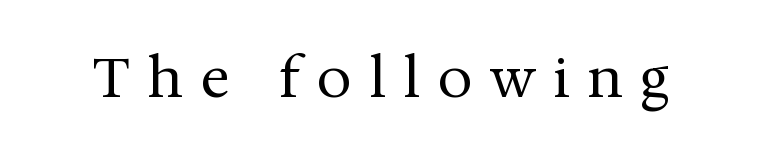
Q: Is the text bold? A: No.
Q: Is the text italic (slanted)? A: No, it is upright.
Q: Is the typeface a serif or a sans-serif typeface? A: Serif.
Q: Is the text underlined? A: No.
Q: Is the spacing between letters normal or unusually wide? A: Unusually wide.
Q: Width (condensed, normal, or wide)? A: Normal.
Q: Stroke contrast? A: Medium.
Q: x-height? A: Medium.
Q: Monospaced? A: No.
